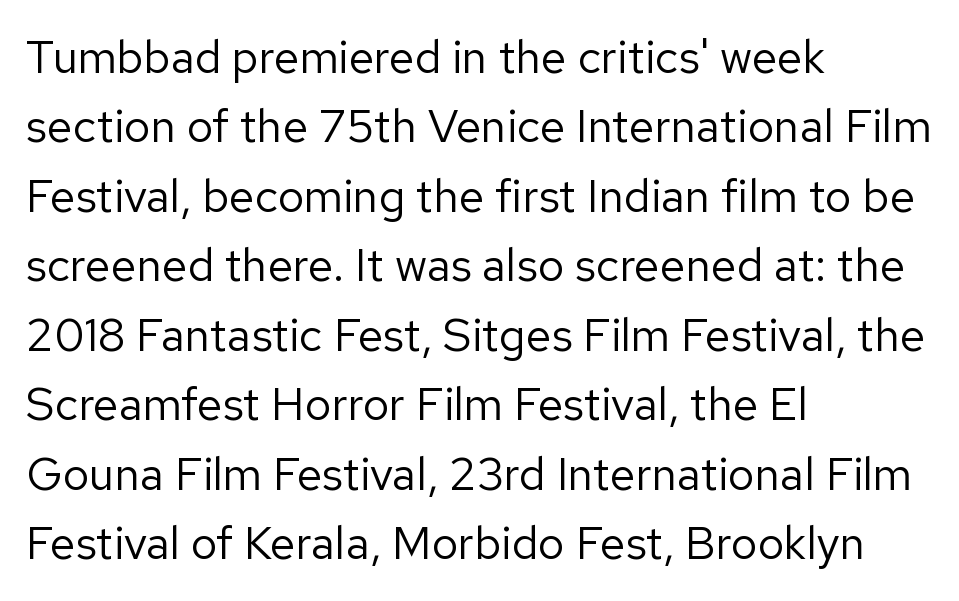
Unlike a traditional serif, this face leaves its strokes unadorned. A typesetter would call this leading conventional body-copy spacing. This sample has the flowing, uneven cadence of proportional lettering. The tracking reads as untouched default to a designer's eye. Letters rest on an invisible, unmarked baseline.
